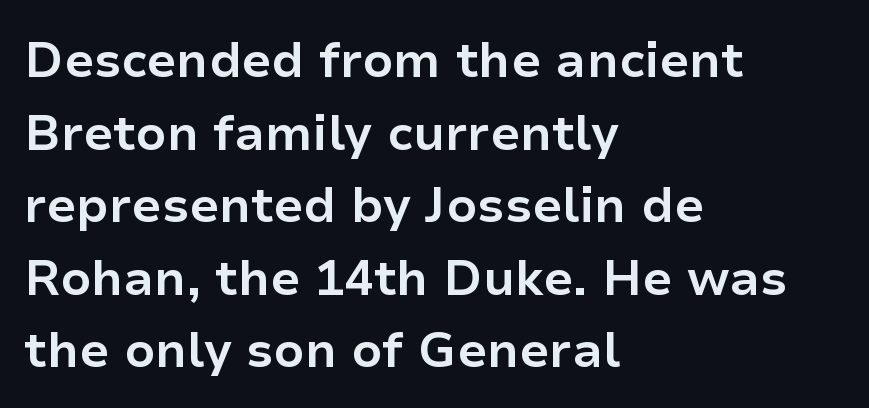
The image shows 49 px bold sans-serif type, upright; set left-aligned, normal line spacing (1.48x), normal letter spacing, not underlined; low stroke contrast and a medium x-height.
